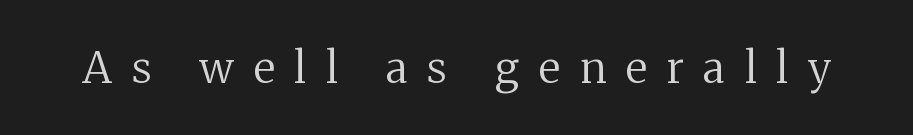
The letters look calm and open, with moderate or lighter stems. Do the characters align in a grid? No, the font is proportional. Notice how the stems are strictly vertical — no italics here. Words appear elongated and porous because spacing is wide. This rendering features lettering with no underline. Check where the strokes stop: tiny serifs finish them off.
